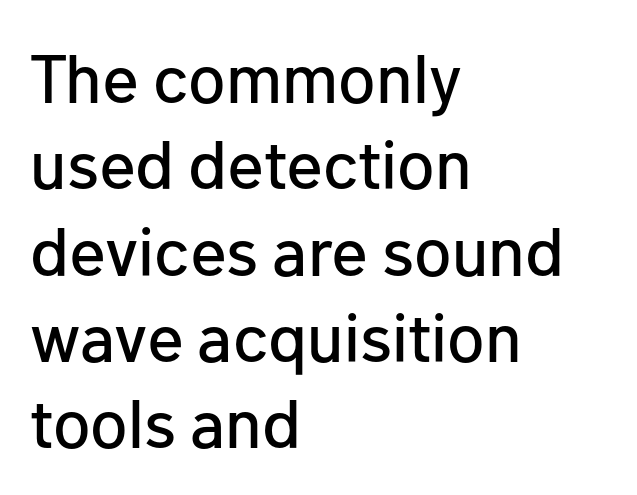
{"serif": "no", "italic": "no", "width": "normal", "stroke_contrast": "low", "x_height": "medium", "monospaced": "no", "underline": "no", "align": "left", "line_spacing": "normal", "line_spacing_ratio": 1.27, "letter_spacing": "normal", "letter_spacing_em": 0.0, "glyph_px": 68}
